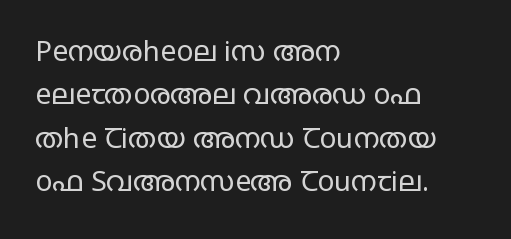
Regarding leading, the lines here are spaced in the standard way. The letterforms sit shoulder to shoulder at normal distance. Line beginnings align vertically; line endings do not. The foot of each line stays bare and open.
